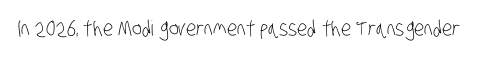
Students, note that the glyphs here touch the page at normal intervals. The typesetting does not lean heavy: it is not bold. Descender tails drop into unmarked territory.
